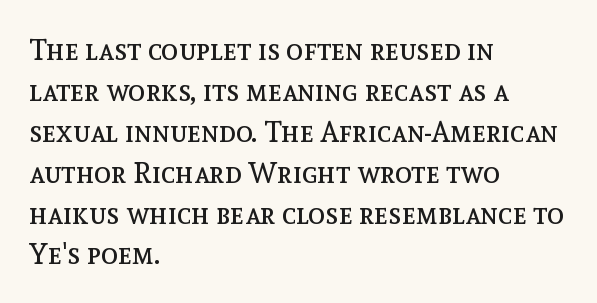
{"italic": "no", "bold": "no", "weight": "regular", "width": "normal", "x_height": "medium", "monospaced": "no", "underline": "no", "align": "left", "line_spacing": "normal", "line_spacing_ratio": 1.41, "letter_spacing": "normal", "letter_spacing_em": 0.0, "glyph_px": 29}
